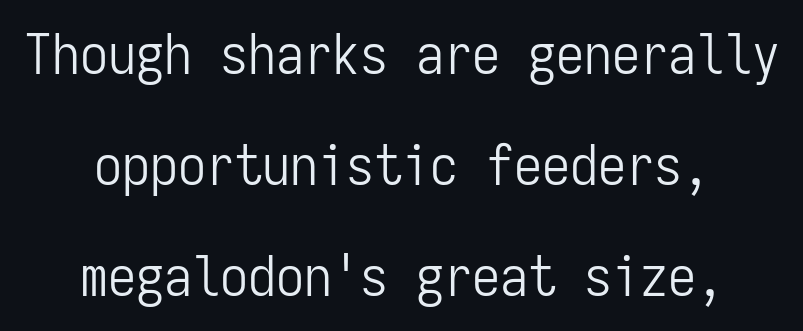
{"serif": "no", "italic": "no", "bold": "no", "weight": "light", "width": "condensed", "stroke_contrast": "low", "x_height": "medium", "monospaced": "yes", "underline": "no", "align": "center", "line_spacing": "loose", "line_spacing_ratio": 1.98, "letter_spacing": "normal", "letter_spacing_em": 0.0, "glyph_px": 56}
